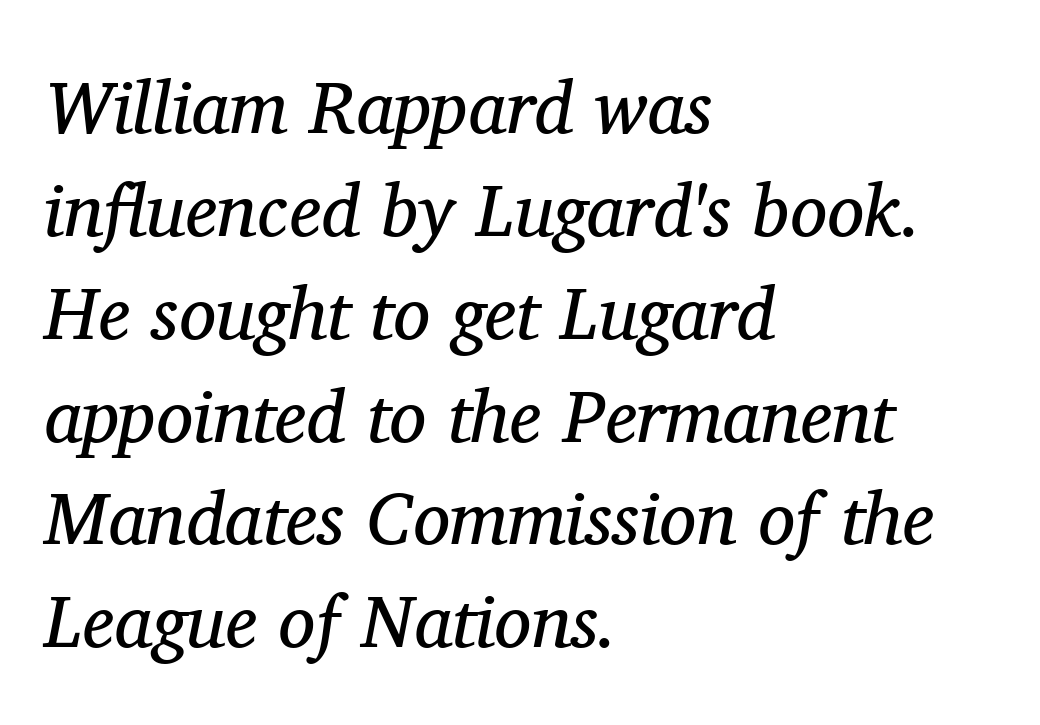
{"serif": "yes", "italic": "yes", "lean": "right", "slant_degrees": 11, "bold": "no", "weight": "regular", "width": "normal", "stroke_contrast": "medium", "x_height": "medium", "monospaced": "no", "underline": "no", "align": "left", "line_spacing": "normal", "line_spacing_ratio": 1.39, "letter_spacing": "normal", "letter_spacing_em": 0.0, "glyph_px": 74}
